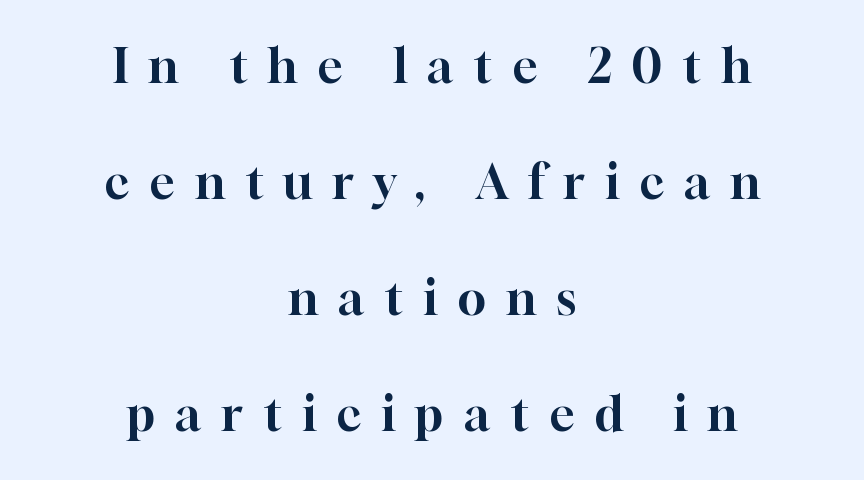
Q: Is the text italic (slanted)? A: No, it is upright.
Q: Is the typeface a serif or a sans-serif typeface? A: Serif.
Q: Is the text underlined? A: No.
Q: How is the paragraph aligned? A: Centered.
Q: Is the spacing between letters normal or unusually wide? A: Unusually wide.
Q: Is the spacing between lines tight, normal or loose? A: Loose.
Q: Width (condensed, normal, or wide)? A: Normal.
Q: Stroke contrast? A: High.
Q: x-height? A: Medium.
Q: Monospaced? A: No.
